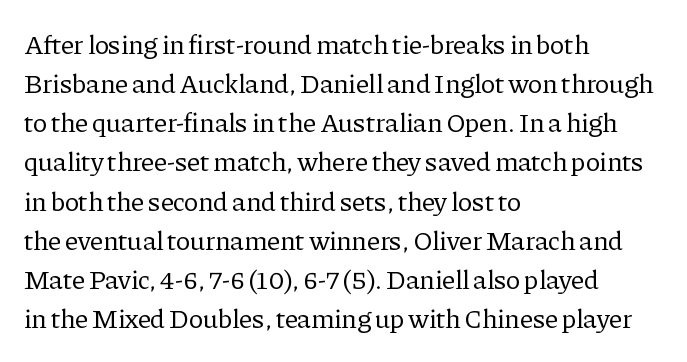
Default kerning and tracking; the words read as compact shapes. No heavy texture on the line: the type isn't bold. A roman cut, with each character standing at attention. Notice how the passage keeps a crisp vertical edge on the left only. Bare-footed words on every line.
